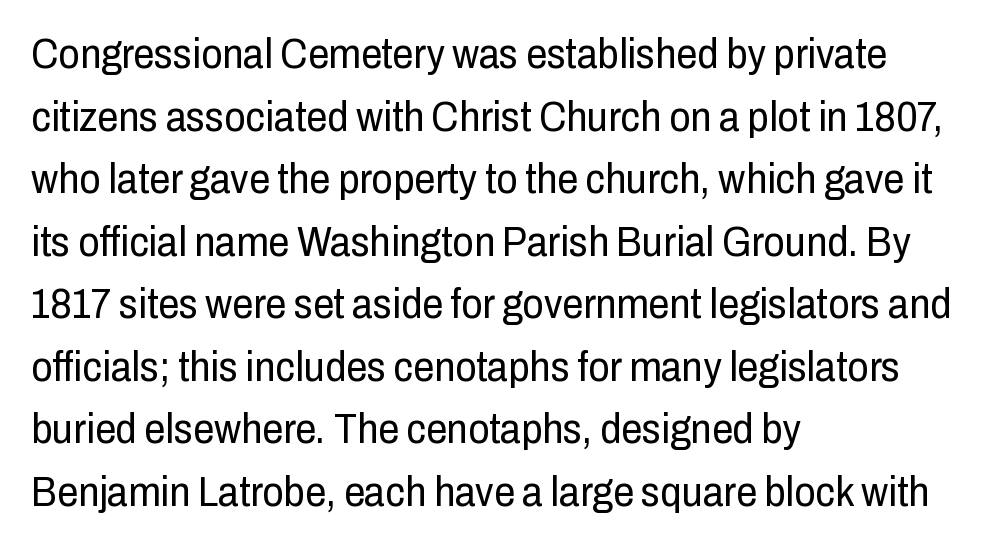
The image shows 42 px regular-weight, condensed sans-serif type, upright; set left-aligned, normal line spacing (1.49x), normal letter spacing, not underlined; low stroke contrast and a medium x-height.
